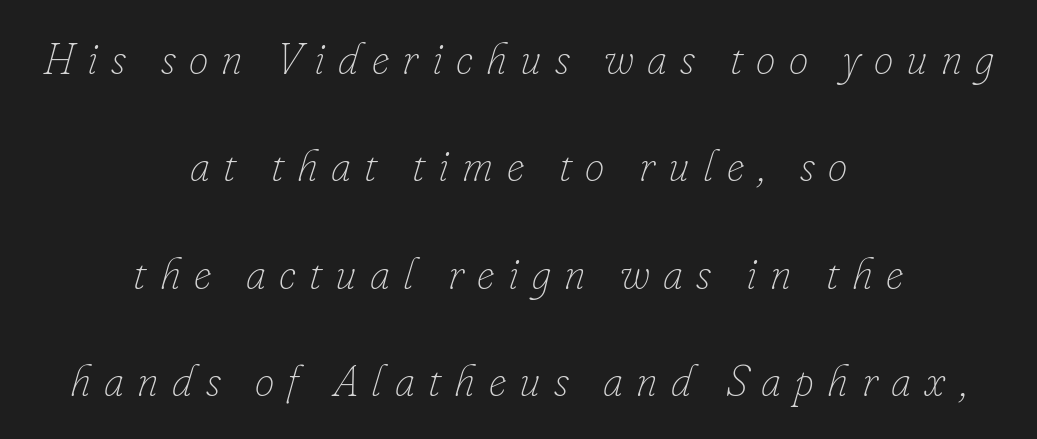
{"italic": "yes", "lean": "right", "slant_degrees": 16, "bold": "no", "weight": "thin", "width": "normal", "stroke_contrast": "low", "x_height": "small", "monospaced": "no", "underline": "no", "align": "center", "line_spacing": "loose", "line_spacing_ratio": 2.44, "letter_spacing": "wide", "letter_spacing_em": 0.3, "glyph_px": 44}
